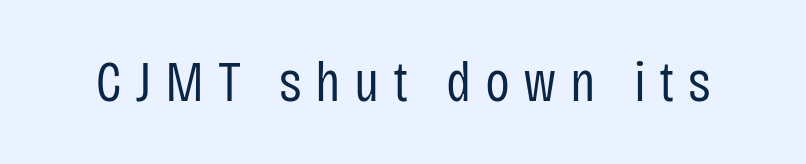
Q: Is the text bold? A: No.
Q: Is the text italic (slanted)? A: No, it is upright.
Q: Is the typeface a serif or a sans-serif typeface? A: Sans-serif.
Q: Is the text underlined? A: No.
Q: Is the spacing between letters normal or unusually wide? A: Unusually wide.
Q: Width (condensed, normal, or wide)? A: Condensed.
Q: Stroke contrast? A: Low.
Q: x-height? A: Large.
Q: Monospaced? A: No.
